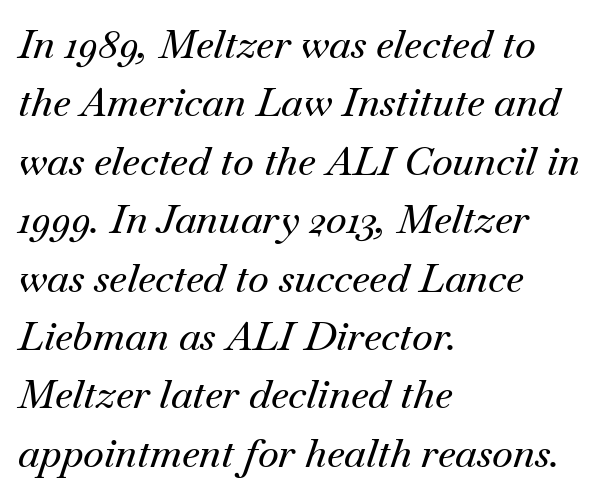
{"serif": "yes", "italic": "yes", "lean": "right", "slant_degrees": 18, "width": "normal", "stroke_contrast": "medium", "x_height": "small", "monospaced": "no", "underline": "no", "align": "left", "line_spacing": "normal", "line_spacing_ratio": 1.46, "letter_spacing": "normal", "letter_spacing_em": 0.0, "glyph_px": 40}
